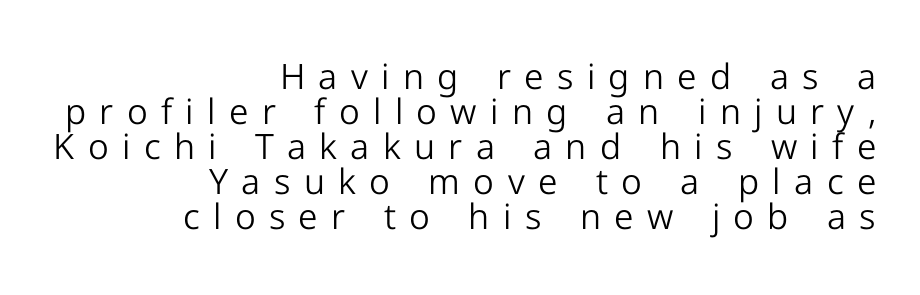
The image shows 35 px light sans-serif type, upright; set right-aligned, tight line spacing (1.0x), unusually wide letter spacing (+0.38 em), not underlined; low stroke contrast and a medium x-height.
